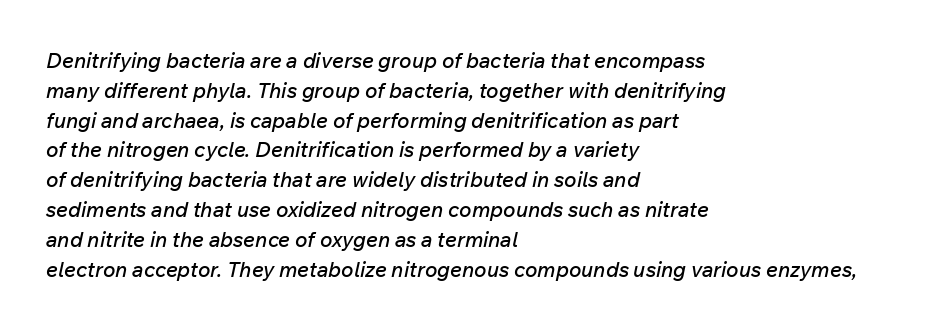
Horizontal bands of white between lines are of average thickness. Has an underline been added? It has not. Notice how the passage keeps a crisp vertical edge on the left only. When letters slant like this, we call the style italic. How are the letters spaced? Ordinarily, with no added tracking.
